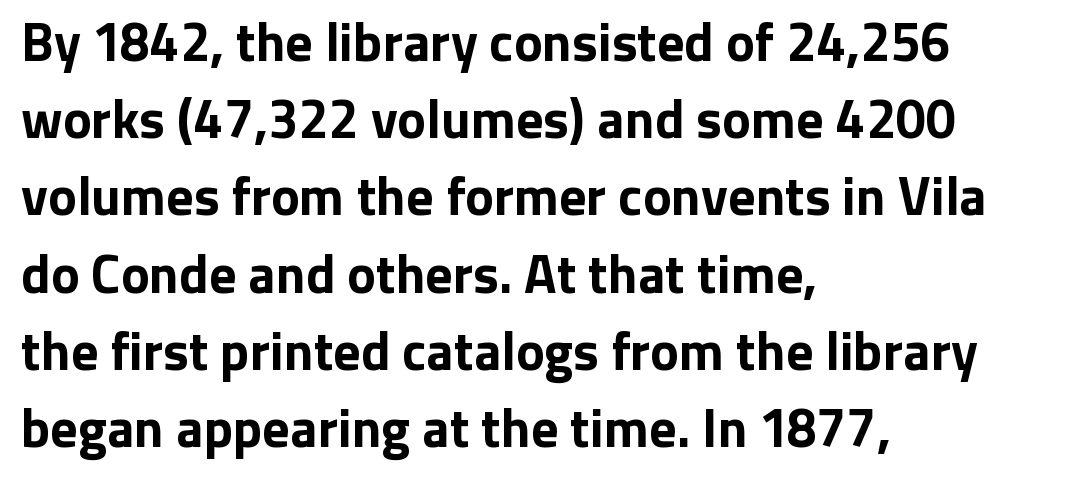
Q: Is the text bold? A: Yes.
Q: Is the text italic (slanted)? A: No, it is upright.
Q: Is the typeface a serif or a sans-serif typeface? A: Sans-serif.
Q: Is the text underlined? A: No.
Q: How is the paragraph aligned? A: Left-aligned.
Q: Is the spacing between letters normal or unusually wide? A: Normal.
Q: Is the spacing between lines tight, normal or loose? A: Normal.
Q: Width (condensed, normal, or wide)? A: Normal.
Q: Stroke contrast? A: Low.
Q: x-height? A: Medium.
Q: Monospaced? A: No.
